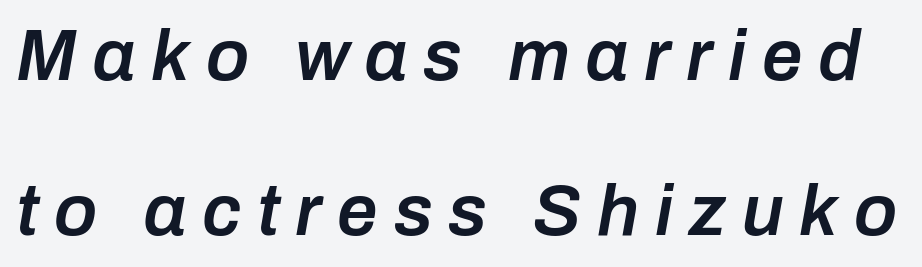
Q: Is the text bold? A: Semi-bold.
Q: Is the text italic (slanted)? A: Yes, it leans right by about 10 degrees.
Q: Is the text underlined? A: No.
Q: Is the spacing between letters normal or unusually wide? A: Unusually wide.
Q: Is the spacing between lines tight, normal or loose? A: Loose.
Q: Width (condensed, normal, or wide)? A: Normal.
Q: Stroke contrast? A: Low.
Q: x-height? A: Medium.
Q: Monospaced? A: No.
